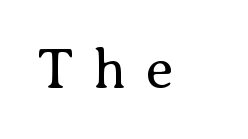
The image shows 56 px regular-weight serif type, upright; set unusually wide letter spacing (+0.35 em), not underlined; medium stroke contrast and a medium x-height.
